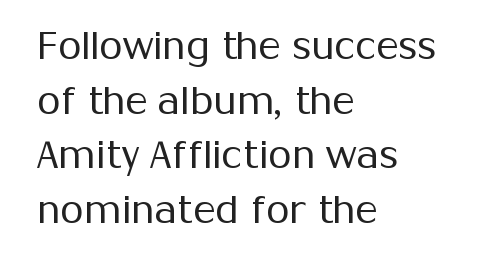
The image shows 38 px regular-weight sans-serif type, upright; set left-aligned, normal line spacing (1.44x), normal letter spacing, not underlined; medium stroke contrast and a medium x-height.
